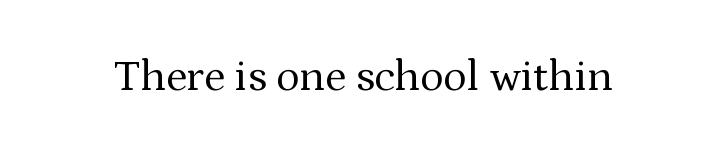
Designer's note — italics off, roman on. Is this a sans? No — the strokes have serifs. Quick note: underline off. This sample uses plain, unmodified letter spacing. Is this a fixed-width face? No — the glyphs have proportional, varying widths.
